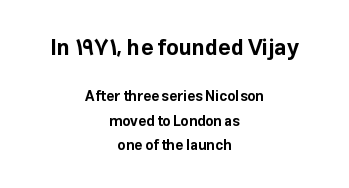
Descenders hang freely into open space. Typographic density is high because the face is bold. No italicization has been applied; the sample stays upright. Which chunk is bigger? The first one — the top block dwarfs the bottom. Leftover space on each line is divided equally before and after the words.
